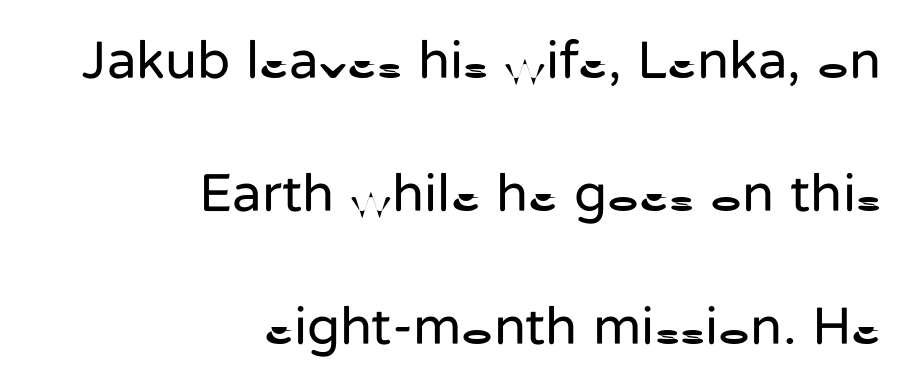
{"serif": "no", "italic": "no", "bold": "no", "weight": "regular", "width": "normal", "stroke_contrast": "low", "x_height": "medium", "monospaced": "no", "underline": "no", "align": "right", "line_spacing": "loose", "line_spacing_ratio": 2.46, "letter_spacing": "normal", "letter_spacing_em": 0.0, "glyph_px": 54}
